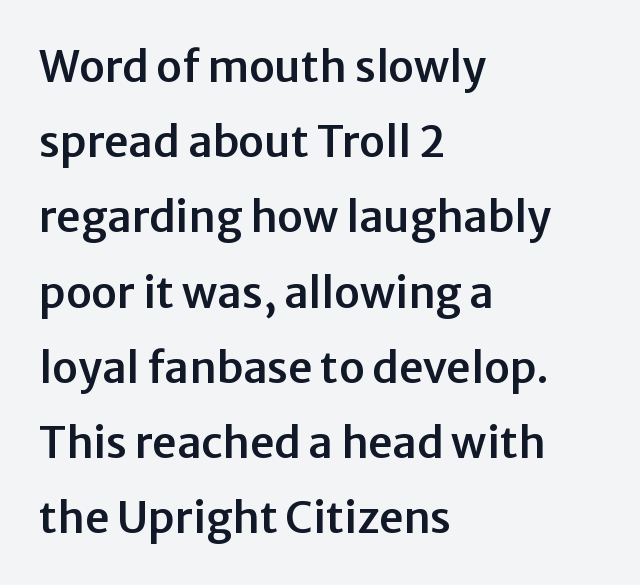
The face used here is rendered with its standard letterfit. Descenders hang freely into open space. Short and long lines alike share a common starting point at left. A roman cut, with each character standing at attention. The characters display no serif detailing; their extremities are plain. Here the designer chose a conventional face with non-uniform glyph widths.
